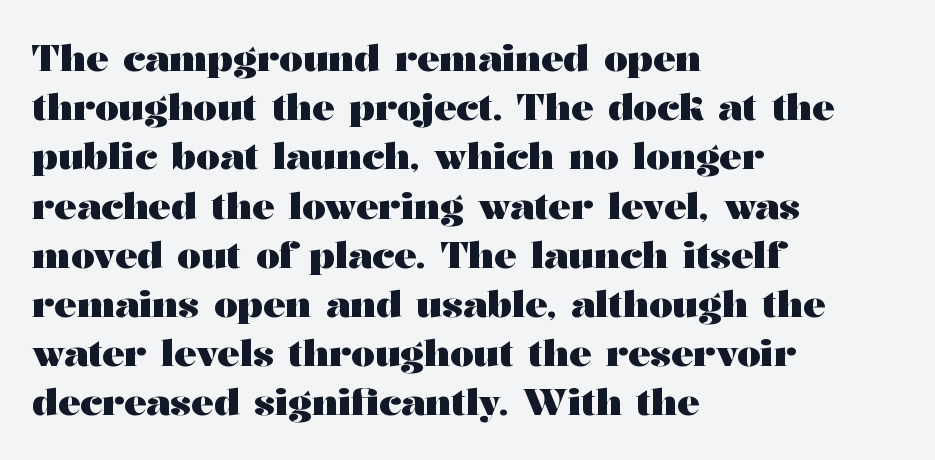
Q: Is the text bold? A: Yes.
Q: Is the text italic (slanted)? A: No, it is upright.
Q: Is the typeface a serif or a sans-serif typeface? A: Serif.
Q: Is the text underlined? A: No.
Q: How is the paragraph aligned? A: Left-aligned.
Q: Is the spacing between letters normal or unusually wide? A: Normal.
Q: Is the spacing between lines tight, normal or loose? A: Normal.
Q: Width (condensed, normal, or wide)? A: Wide.
Q: Stroke contrast? A: Medium.
Q: x-height? A: Medium.
Q: Monospaced? A: No.
